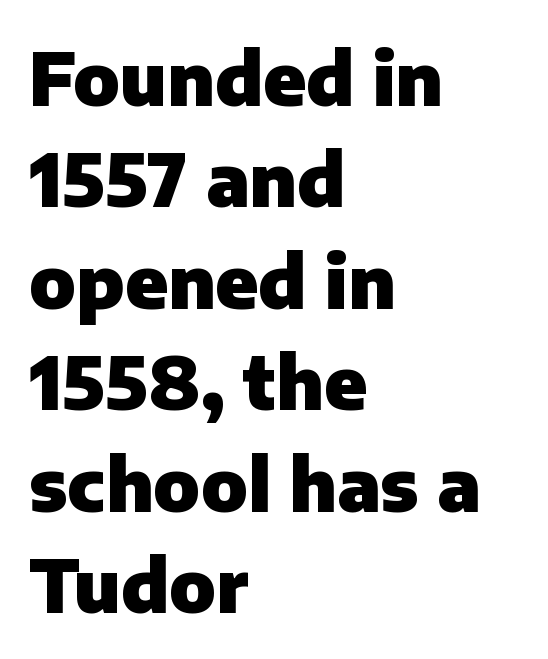
This rendering features lettering with no underline. Spacing verdict: proportional, widths tailored to each character. Pretty heavy lettering here — definitely bold. Words appear dense and cohesive because spacing is normal. This is sans-serif lettering, the kind often seen on screens and signage.
